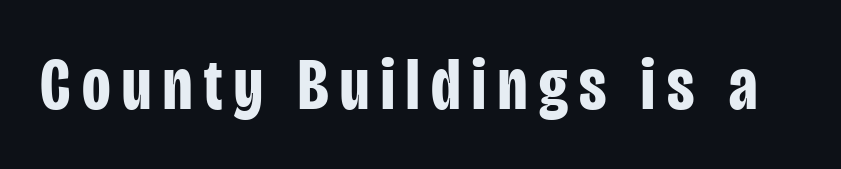
The image shows 74 px bold, condensed sans-serif type, upright; set not underlined; low stroke contrast and a large x-height.
